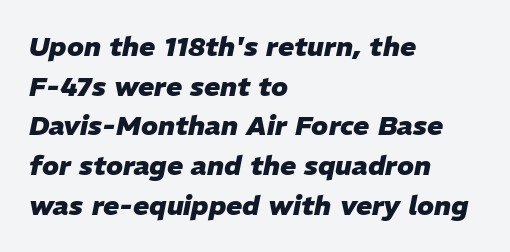
{"italic": "yes", "lean": "right", "slant_degrees": 11, "bold": "yes", "underline": "no", "align": "left", "line_spacing": "normal", "line_spacing_ratio": 1.47, "letter_spacing": "normal", "letter_spacing_em": 0.0, "glyph_px": 27}
